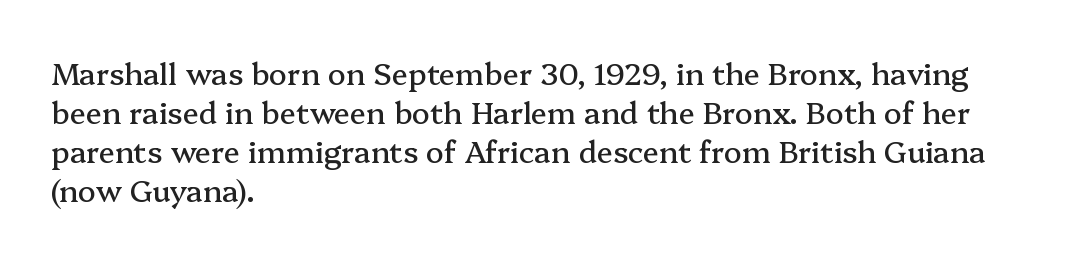
In terms of letterspacing, this is plain default setting. Horizontally, the lines are justified to the leading edge only. Classification — serif. No italicization has been applied; the sample stays upright. Rule under the text: the space is simply empty.
